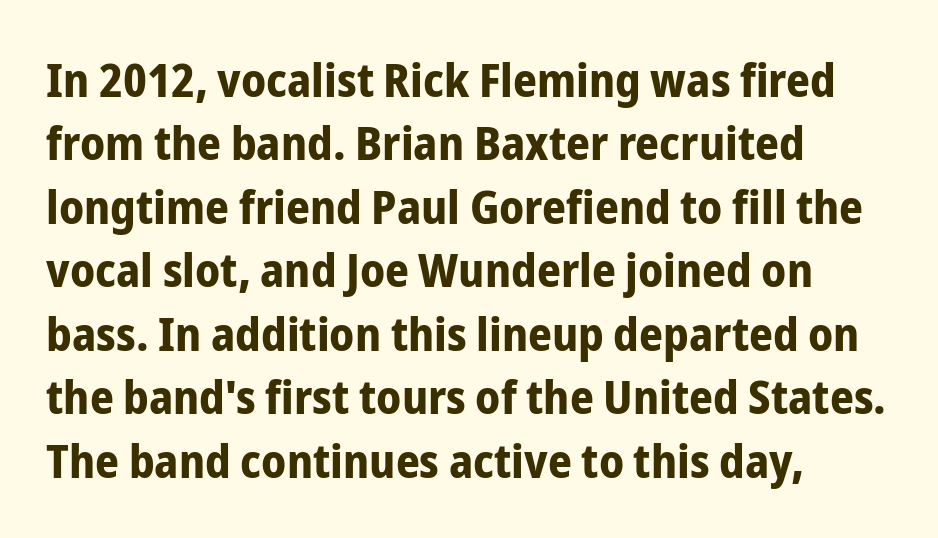
Leftover space on each line is placed entirely after the last word. Spacing verdict: proportional, widths tailored to each character. Descenders hang freely into open space. The passage shown is typeset with a sans-serif family.
